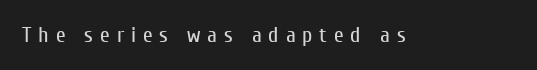
The image shows 22 px text type, upright; set unusually wide letter spacing (+0.31 em), not underlined.
